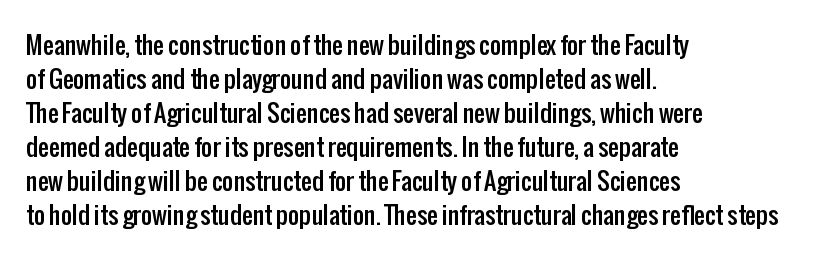
{"italic": "no", "underline": "no", "align": "left", "line_spacing": "normal", "line_spacing_ratio": 1.42, "letter_spacing": "normal", "letter_spacing_em": 0.0, "glyph_px": 24}
